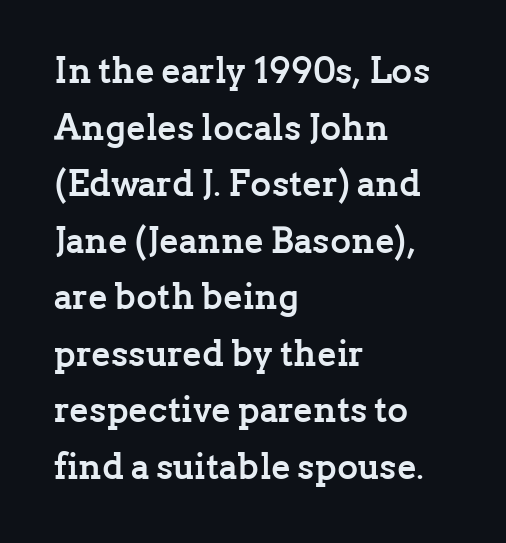
Q: Is the text bold? A: Yes.
Q: Is the text italic (slanted)? A: No, it is upright.
Q: Is the typeface a serif or a sans-serif typeface? A: Serif.
Q: Is the text underlined? A: No.
Q: How is the paragraph aligned? A: Left-aligned.
Q: Is the spacing between letters normal or unusually wide? A: Normal.
Q: Is the spacing between lines tight, normal or loose? A: Normal.
Q: Width (condensed, normal, or wide)? A: Normal.
Q: Stroke contrast? A: Low.
Q: x-height? A: Medium.
Q: Monospaced? A: No.
